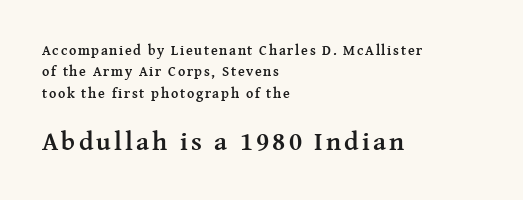
The image shows 26 px bold type, upright; set left-aligned, normal line spacing (1.52x), not underlined; the second (bottom) block is 1.86x larger.
